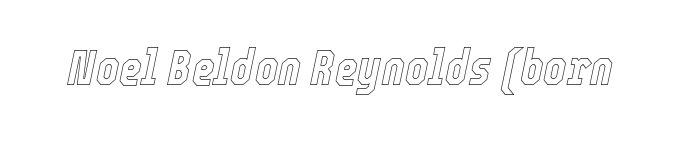
There is no visible air inserted between adjacent glyphs. The passage shown leans; its letterforms are oblique. Plain, unruled lines of type. Is this a fixed-width face? No — the glyphs have proportional, varying widths.
